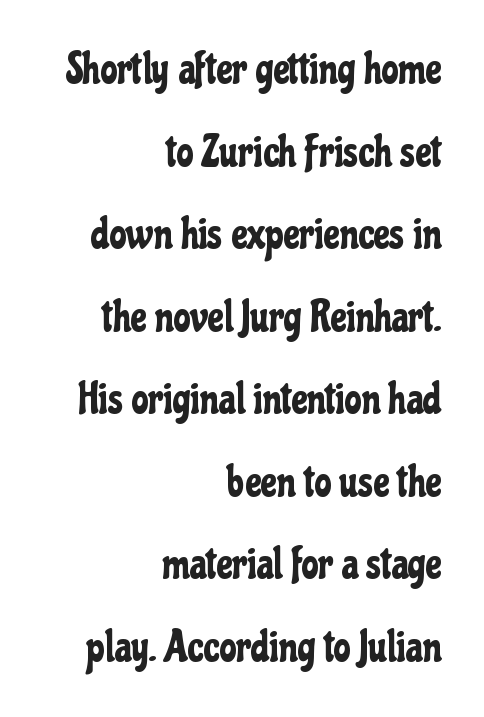
{"serif": "no", "italic": "no", "width": "condensed", "stroke_contrast": "low", "x_height": "medium", "monospaced": "no", "underline": "no", "align": "right", "line_spacing": "loose", "line_spacing_ratio": 1.92, "letter_spacing": "normal", "letter_spacing_em": 0.0, "glyph_px": 43}
